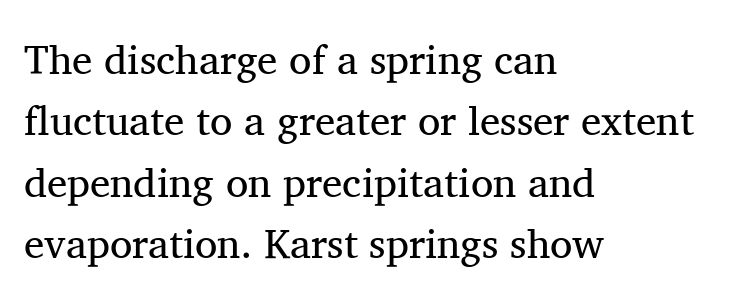
Check under the words: just untouched page. Posture: vertical. Reading down the block, your eye returns to a fixed left position each line. Character widths vary here, with narrow letters taking less room than wide ones. The designer left line spacing at the default. Regarding serifs, this sample has them.
